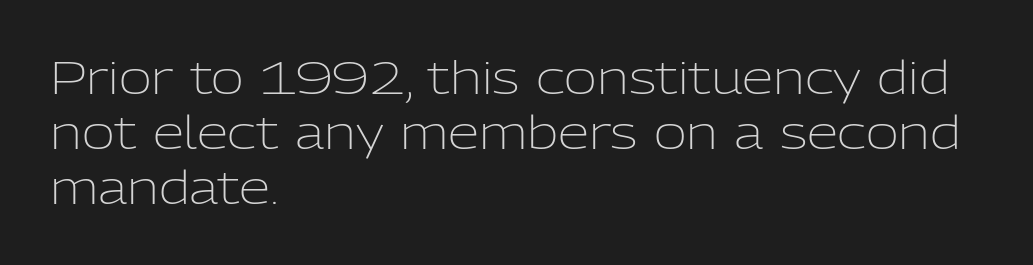
{"serif": "no", "italic": "no", "bold": "no", "weight": "light", "width": "normal", "stroke_contrast": "low", "x_height": "medium", "monospaced": "no", "underline": "no", "align": "left", "line_spacing_ratio": 1.22, "letter_spacing": "normal", "letter_spacing_em": 0.0, "glyph_px": 45}
